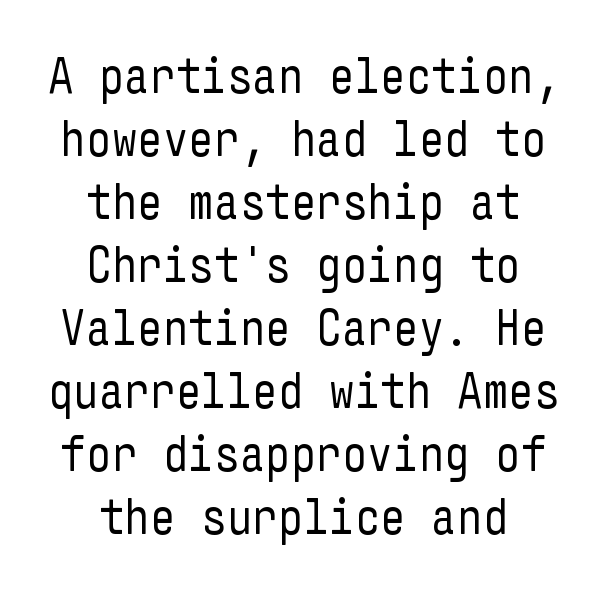
Is this a sans? Yes — the strokes have no serifs. The rows are spaced the way most documents space them. The rendering keeps characters at their native spacing. This is roman type, the default non-slanted kind.
